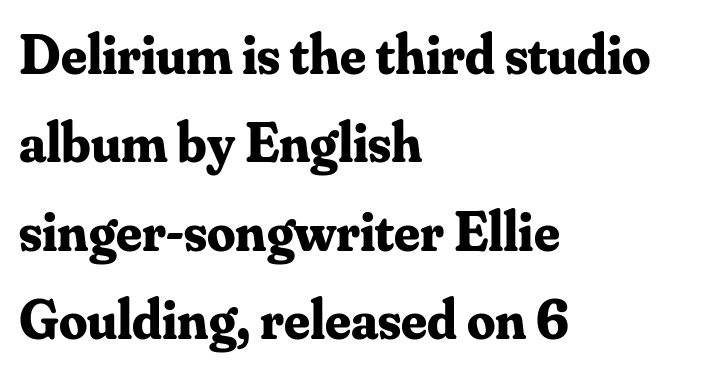
A student would call this left alignment; a typographer would say flush left, rag right. Rows of type keep a routine distance in the vertical direction. Note: serifs present on the glyphs. The passage shown is typed in a proportional face where columns would drift. No word sits above an underline. Designer's note — italics off, roman on.
